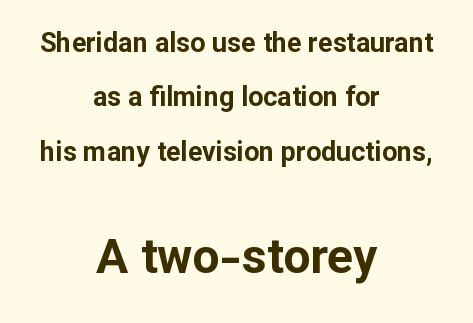
Q: Is the text bold? A: Yes.
Q: Is the text italic (slanted)? A: No, it is upright.
Q: Is the typeface a serif or a sans-serif typeface? A: Sans-serif.
Q: Is the text underlined? A: No.
Q: How is the paragraph aligned? A: Centered.
Q: Is the spacing between letters normal or unusually wide? A: Normal.
Q: Is the spacing between lines tight, normal or loose? A: Loose.
Q: Which block of text is set in a larger size, the first (top) or the second (bottom)? A: The second (bottom) one.
Q: Width (condensed, normal, or wide)? A: Normal.
Q: Stroke contrast? A: Low.
Q: x-height? A: Medium.
Q: Monospaced? A: No.
